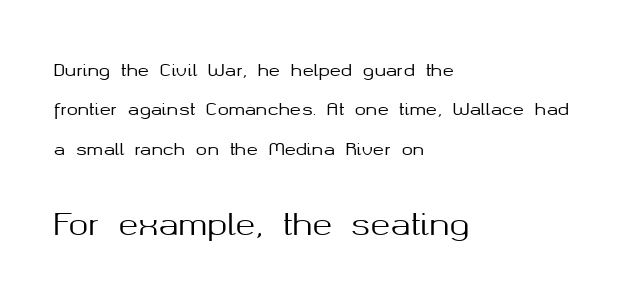
{"serif": "no", "italic": "no", "width": "normal", "stroke_contrast": "medium", "x_height": "medium", "monospaced": "no", "underline": "no", "align": "left", "line_spacing": "loose", "line_spacing_ratio": 2.32, "letter_spacing": "normal", "letter_spacing_em": 0.0, "larger_block": "second", "size_ratio": 1.76, "glyph_px": 30}
